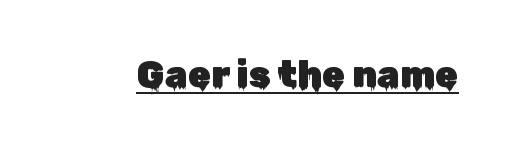
{"serif": "no", "italic": "no", "width": "normal", "stroke_contrast": "low", "x_height": "medium", "monospaced": "no", "underline": "yes", "letter_spacing": "normal", "letter_spacing_em": 0.0, "glyph_px": 37}
